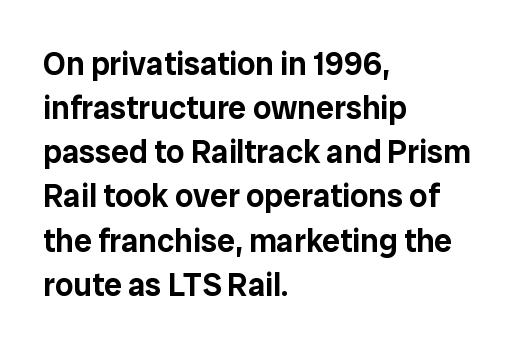
{"serif": "no", "italic": "no", "width": "normal", "stroke_contrast": "low", "x_height": "medium", "monospaced": "no", "underline": "no", "align": "left", "line_spacing": "normal", "line_spacing_ratio": 1.38, "letter_spacing": "normal", "letter_spacing_em": 0.0, "glyph_px": 32}
